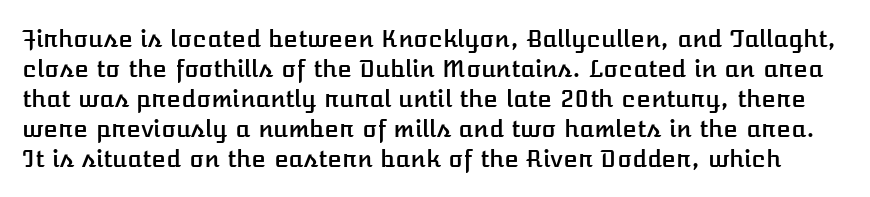
{"italic": "no", "underline": "no", "line_spacing": "normal", "line_spacing_ratio": 1.25, "letter_spacing": "normal", "letter_spacing_em": 0.0, "glyph_px": 24}
